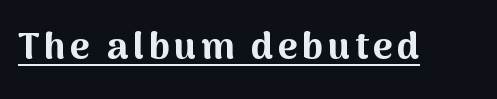
{"serif": "no", "italic": "no", "bold": "yes", "weight": "bold", "width": "normal", "stroke_contrast": "medium", "x_height": "medium", "monospaced": "no", "underline": "yes", "glyph_px": 38}
